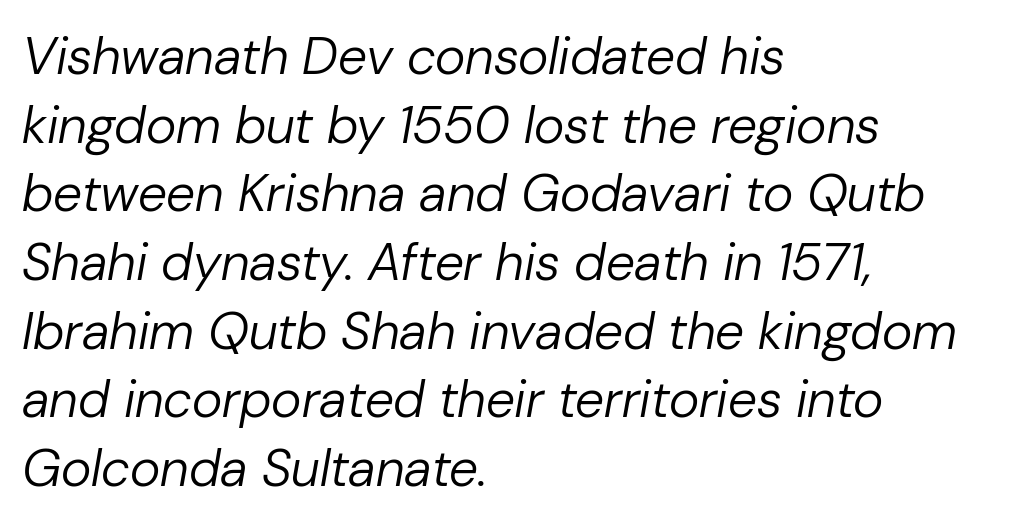
Q: Is the text bold? A: No.
Q: Is the text italic (slanted)? A: Yes, it leans right by about 10 degrees.
Q: Is the text underlined? A: No.
Q: How is the paragraph aligned? A: Left-aligned.
Q: Is the spacing between letters normal or unusually wide? A: Normal.
Q: Is the spacing between lines tight, normal or loose? A: Normal.
Q: Width (condensed, normal, or wide)? A: Normal.
Q: Stroke contrast? A: Low.
Q: x-height? A: Medium.
Q: Monospaced? A: No.
